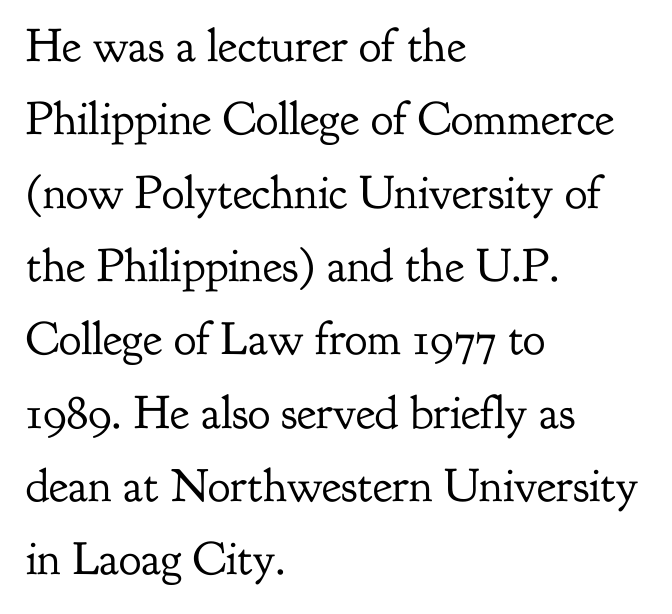
Q: Is the text bold? A: No.
Q: Is the text italic (slanted)? A: No, it is upright.
Q: Is the typeface a serif or a sans-serif typeface? A: Serif.
Q: Is the text underlined? A: No.
Q: How is the paragraph aligned? A: Left-aligned.
Q: Is the spacing between letters normal or unusually wide? A: Normal.
Q: Is the spacing between lines tight, normal or loose? A: Normal.
Q: Width (condensed, normal, or wide)? A: Normal.
Q: Stroke contrast? A: Low.
Q: x-height? A: Small.
Q: Monospaced? A: No.
